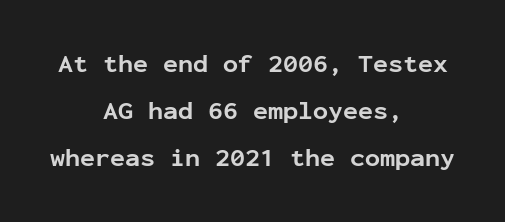
Characters follow at the spacing the type designer built in. The foot of each line stays bare and open. Alignment: centered. Heavy, bold letterforms. Rendered with straight, roman letterforms.
